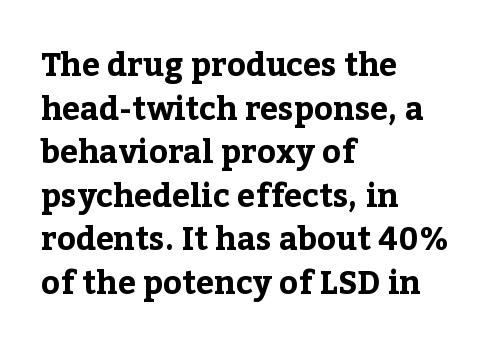
The image shows 32 px bold serif type, upright; set left-aligned, normal line spacing (1.36x), normal letter spacing, not underlined; low stroke contrast and a medium x-height.
